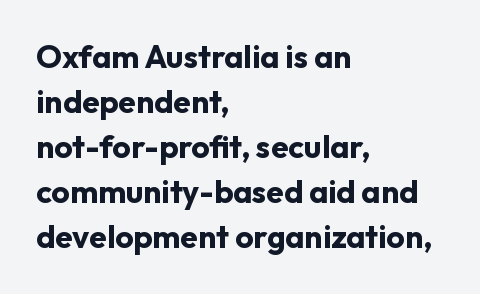
The image shows 32 px bold sans-serif type, upright; set left-aligned, normal line spacing (1.41x), normal letter spacing, not underlined; low stroke contrast and a medium x-height.
